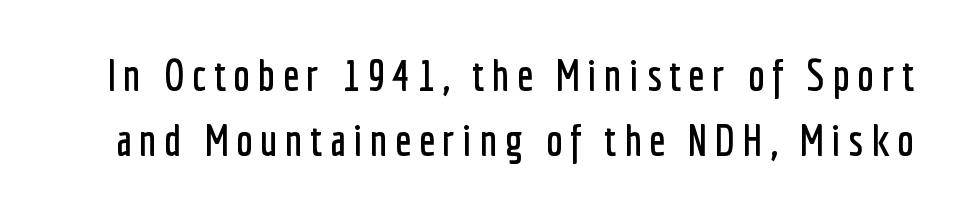
Tall strokes in this sample are plumb rather than angled. The face used here is proportionally spaced, like ordinary book or web type. The typeface chosen for these lines omits serifs. The space beneath each line is pristine and unruled. Leading: standard.
